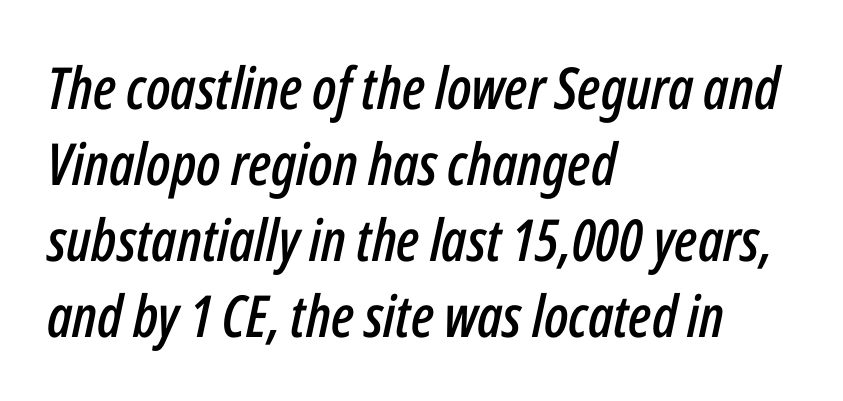
{"italic": "yes", "lean": "right", "slant_degrees": 12, "width": "condensed", "stroke_contrast": "low", "x_height": "medium", "monospaced": "no", "underline": "no", "align": "left", "line_spacing": "normal", "line_spacing_ratio": 1.31, "letter_spacing": "normal", "letter_spacing_em": 0.0, "glyph_px": 58}
